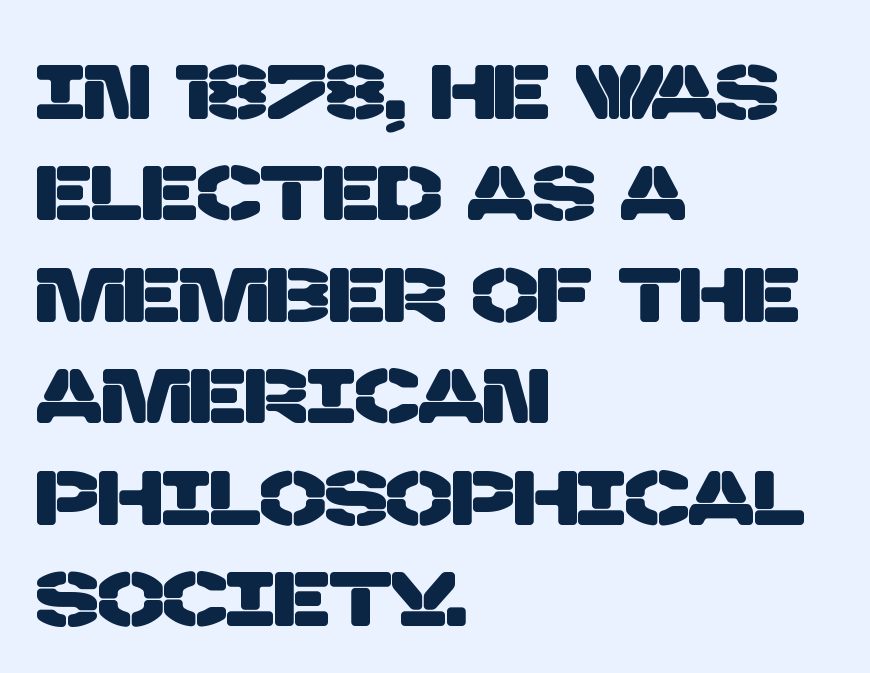
The tracking reads as untouched default to a designer's eye. Notice how the passage keeps a crisp vertical edge on the left only. Character widths vary here, with narrow letters taking less room than wide ones. The block of text has a typical density, with ordinary space between rows. Is this a sans? Yes — the strokes have no serifs.
